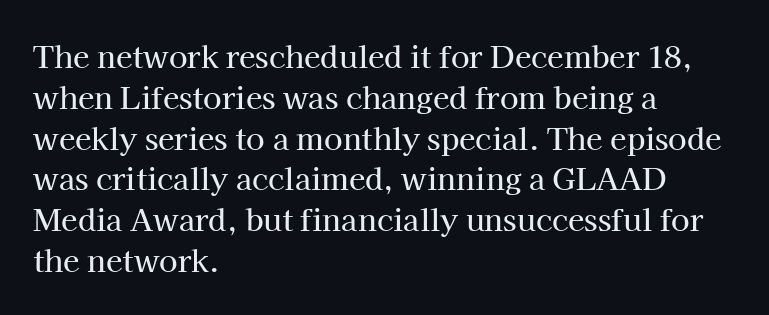
The image shows 30 px serif type, upright; set left-aligned, normal line spacing (1.36x), normal letter spacing, not underlined; high stroke contrast and a medium x-height.
